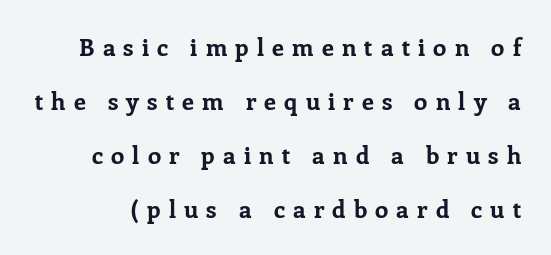
Q: Is the text bold? A: Yes.
Q: Is the text italic (slanted)? A: No, it is upright.
Q: Is the text underlined? A: No.
Q: Is the spacing between letters normal or unusually wide? A: Unusually wide.
Q: Is the spacing between lines tight, normal or loose? A: Loose.
